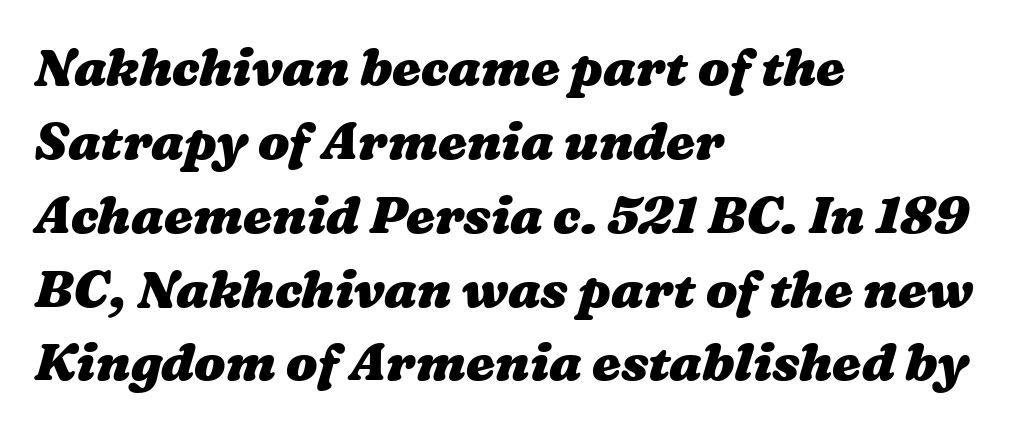
{"bold": "yes", "weight": "heavy", "width": "wide", "stroke_contrast": "medium", "x_height": "medium", "monospaced": "no", "underline": "no", "align": "left", "line_spacing": "normal", "line_spacing_ratio": 1.42, "letter_spacing": "normal", "letter_spacing_em": 0.0, "glyph_px": 52}
